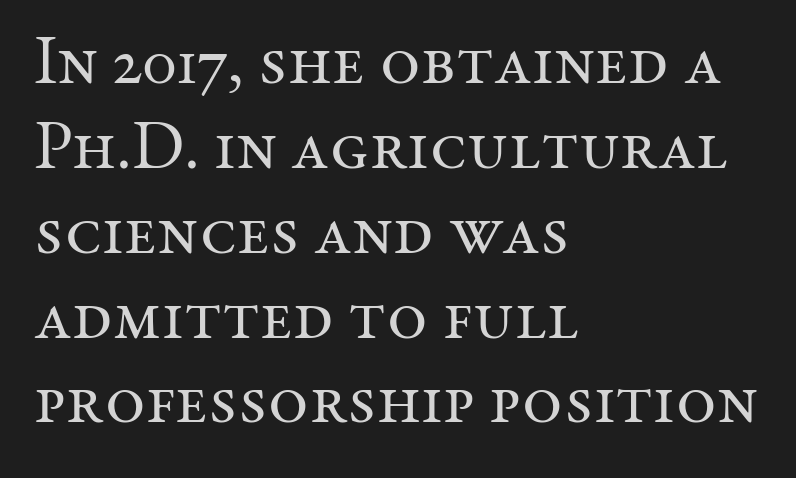
The image shows 69 px regular-weight serif type, upright; set left-aligned, line spacing 1.23x, normal letter spacing, not underlined; medium stroke contrast and a medium x-height.
